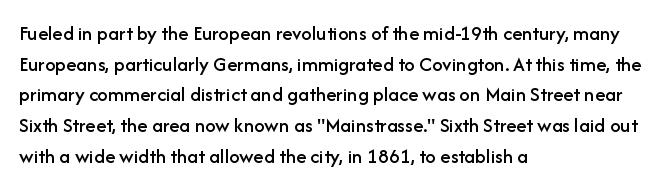
{"italic": "no", "underline": "no", "align": "left", "line_spacing": "normal", "line_spacing_ratio": 1.46, "letter_spacing": "normal", "letter_spacing_em": 0.0, "glyph_px": 21}
